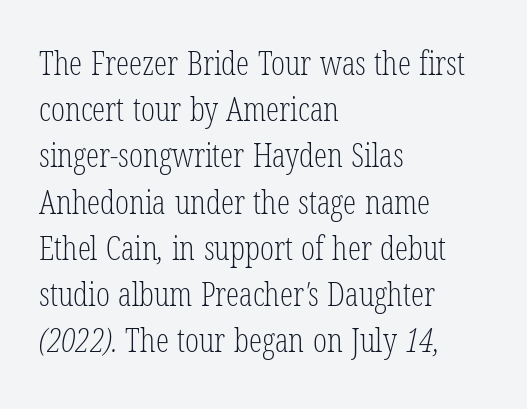
Q: Is the text bold? A: No.
Q: Is the typeface a serif or a sans-serif typeface? A: Serif.
Q: Is the text underlined? A: No.
Q: How is the paragraph aligned? A: Left-aligned.
Q: Is the spacing between letters normal or unusually wide? A: Normal.
Q: Is the spacing between lines tight, normal or loose? A: Normal.
Q: Width (condensed, normal, or wide)? A: Condensed.
Q: Stroke contrast? A: Low.
Q: x-height? A: Medium.
Q: Monospaced? A: No.
